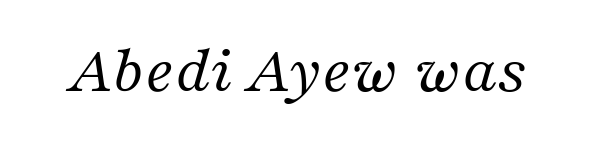
{"serif": "yes", "italic": "yes", "lean": "right", "slant_degrees": 16, "bold": "no", "weight": "regular", "width": "normal", "stroke_contrast": "medium", "x_height": "medium", "monospaced": "no", "underline": "no", "letter_spacing": "normal", "letter_spacing_em": 0.0, "glyph_px": 68}
